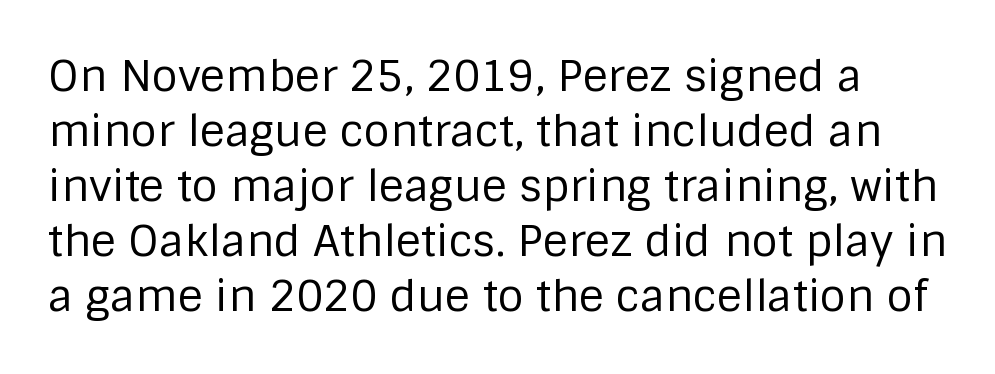
The image shows 43 px regular-weight sans-serif type, upright; set normal line spacing (1.28x), normal letter spacing, not underlined; low stroke contrast and a large x-height.
